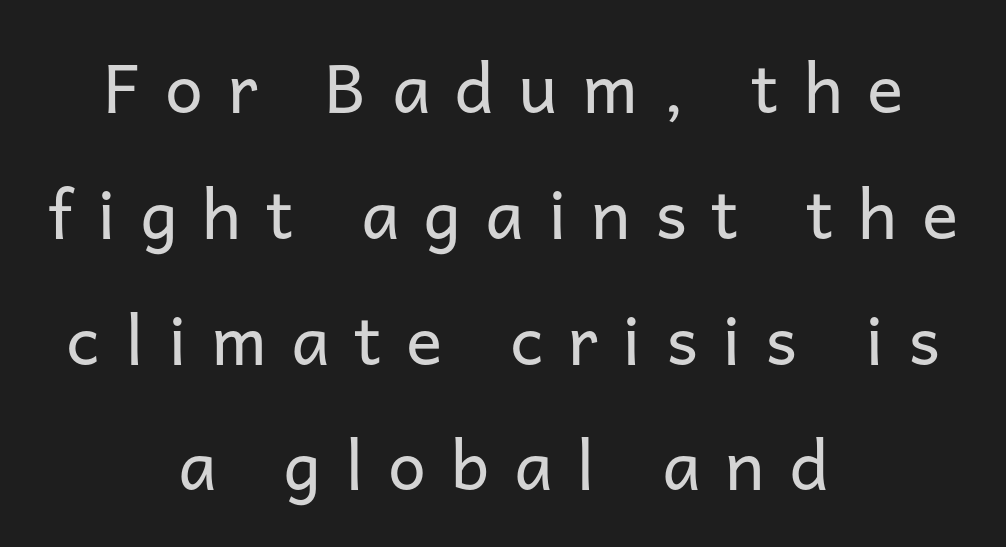
{"serif": "no", "italic": "no", "bold": "no", "weight": "regular", "width": "normal", "stroke_contrast": "low", "x_height": "medium", "monospaced": "no", "underline": "no", "align": "center", "line_spacing_ratio": 1.85, "letter_spacing": "wide", "letter_spacing_em": 0.36, "glyph_px": 68}
